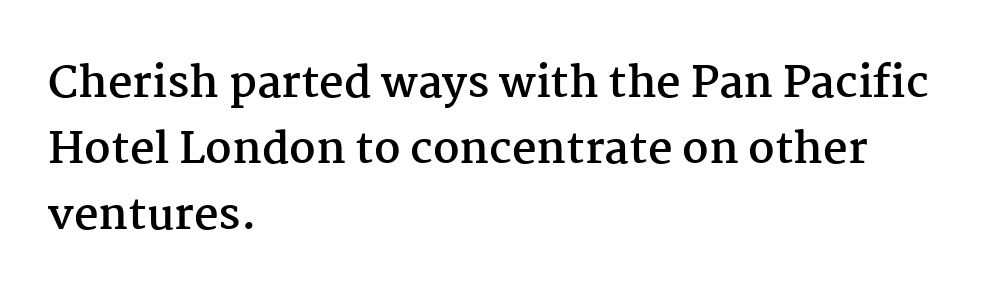
The image shows 43 px semibold serif type, upright; set left-aligned, normal line spacing (1.53x), normal letter spacing, not underlined; medium stroke contrast and a medium x-height.
